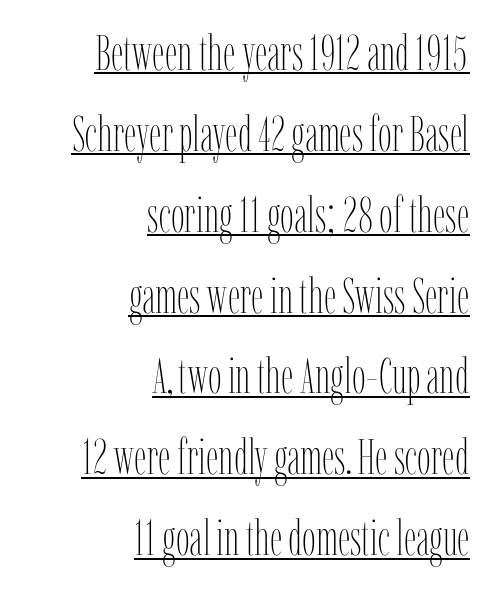
The axis of the letterforms is exactly vertical. Tracking here is standard; glyphs follow each other at the usual distance. Underline: present. The designer left line spacing at the default.
